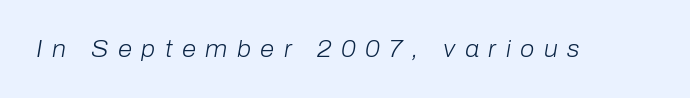
{"italic": "yes", "lean": "right", "slant_degrees": 10, "bold": "no", "underline": "no", "letter_spacing": "wide", "letter_spacing_em": 0.41, "glyph_px": 23}
